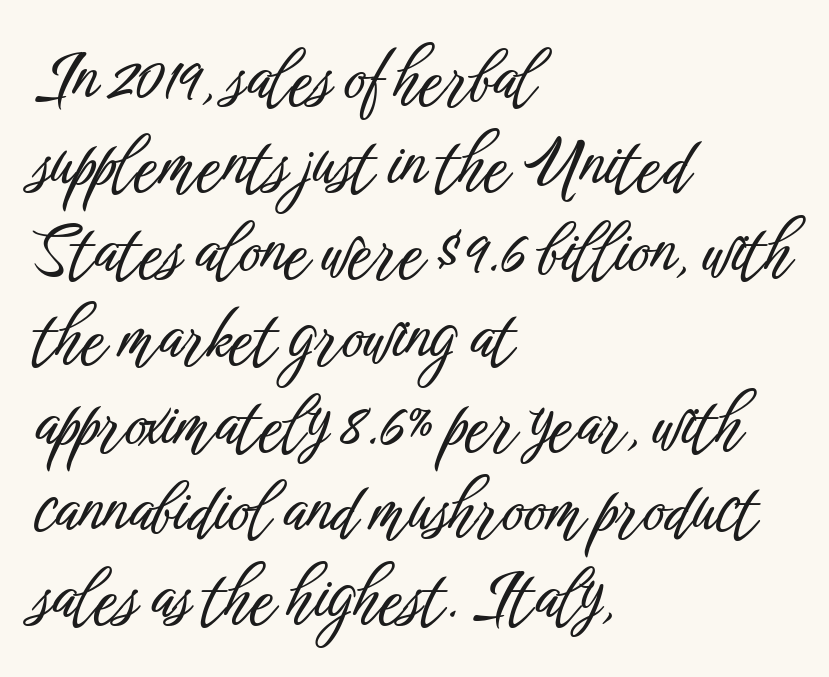
Q: Is the text italic (slanted)? A: Yes.
Q: Is the typeface a serif or a sans-serif typeface? A: Sans-serif.
Q: Is the text underlined? A: No.
Q: How is the paragraph aligned? A: Left-aligned.
Q: Is the spacing between letters normal or unusually wide? A: Normal.
Q: Is the spacing between lines tight, normal or loose? A: Normal.
Q: Width (condensed, normal, or wide)? A: Condensed.
Q: Stroke contrast? A: Low.
Q: x-height? A: Medium.
Q: Monospaced? A: No.
